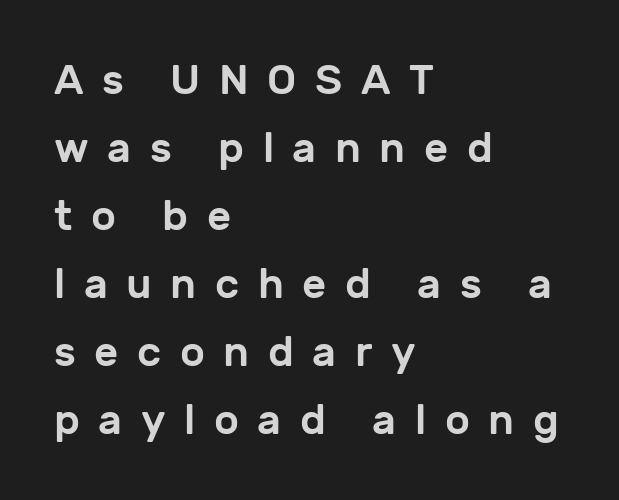
Q: Is the text italic (slanted)? A: No, it is upright.
Q: Is the typeface a serif or a sans-serif typeface? A: Sans-serif.
Q: Is the text underlined? A: No.
Q: How is the paragraph aligned? A: Left-aligned.
Q: Is the spacing between letters normal or unusually wide? A: Unusually wide.
Q: Is the spacing between lines tight, normal or loose? A: Normal.
Q: Width (condensed, normal, or wide)? A: Normal.
Q: Stroke contrast? A: Low.
Q: x-height? A: Medium.
Q: Monospaced? A: No.
